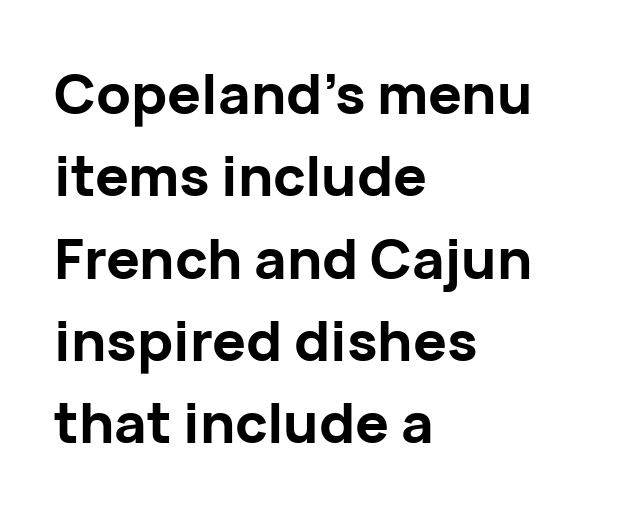
Its strokes are broad and dark, the hallmark of bold type. The designer went with a sans here, leaving each stem footless. The passage shown is typed in a proportional face where columns would drift. The space directly below the letters is spotless.
